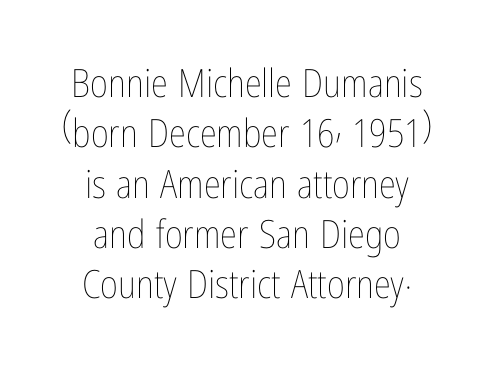
Q: Is the text bold? A: No.
Q: Is the text italic (slanted)? A: No, it is upright.
Q: Is the text underlined? A: No.
Q: How is the paragraph aligned? A: Centered.
Q: Is the spacing between letters normal or unusually wide? A: Normal.
Q: Is the spacing between lines tight, normal or loose? A: Normal.
Q: Width (condensed, normal, or wide)? A: Condensed.
Q: Stroke contrast? A: Low.
Q: x-height? A: Medium.
Q: Monospaced? A: No.
